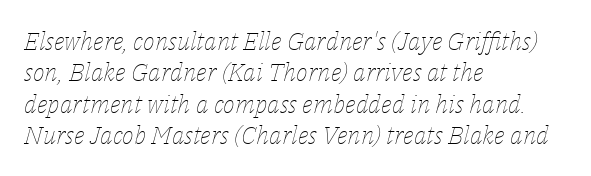
The image shows 25 px text type, italic (leaning right); set left-aligned, normal line spacing (1.26x), normal letter spacing, not underlined.
